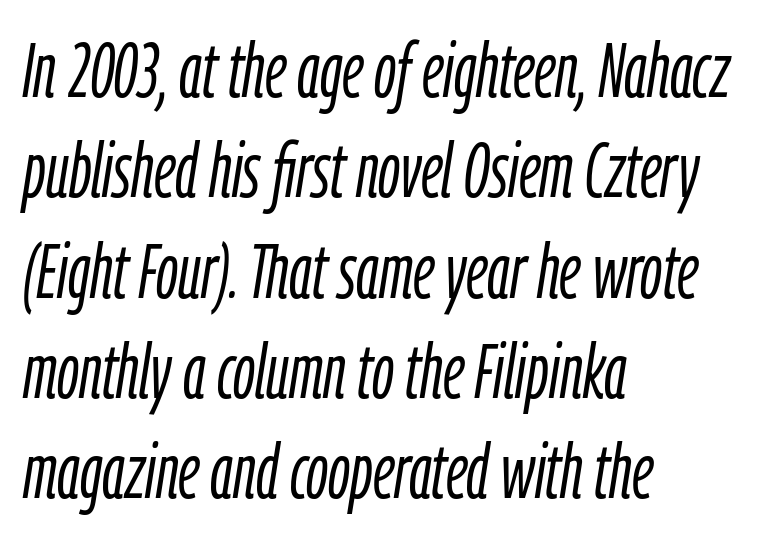
The image shows 76 px light, condensed type, italic (leaning right); set left-aligned, normal line spacing (1.32x), normal letter spacing, not underlined; low stroke contrast and a medium x-height.
